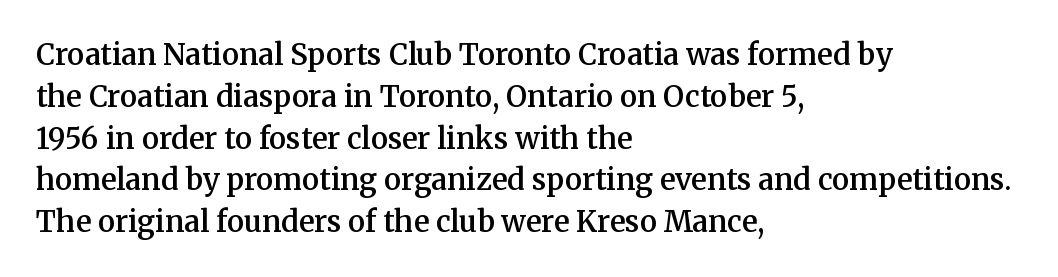
{"serif": "yes", "italic": "no", "bold": "semi", "weight": "semibold", "width": "normal", "stroke_contrast": "medium", "x_height": "medium", "monospaced": "no", "underline": "no", "align": "left", "line_spacing": "normal", "line_spacing_ratio": 1.44, "letter_spacing": "normal", "letter_spacing_em": 0.0, "glyph_px": 29}
